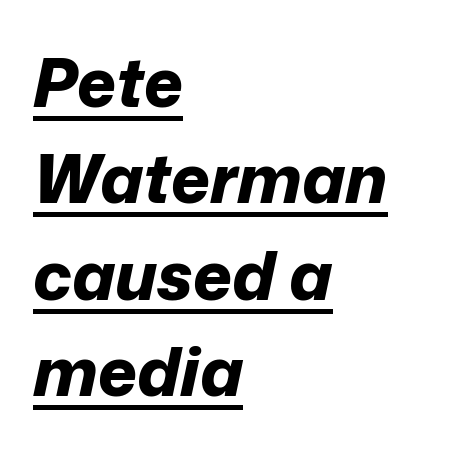
Q: Is the text bold? A: Yes.
Q: Is the text italic (slanted)? A: Yes, it leans right by about 12 degrees.
Q: Is the text underlined? A: Yes.
Q: How is the paragraph aligned? A: Left-aligned.
Q: Is the spacing between letters normal or unusually wide? A: Normal.
Q: Is the spacing between lines tight, normal or loose? A: Normal.
Q: Width (condensed, normal, or wide)? A: Normal.
Q: Stroke contrast? A: Low.
Q: x-height? A: Medium.
Q: Monospaced? A: No.
